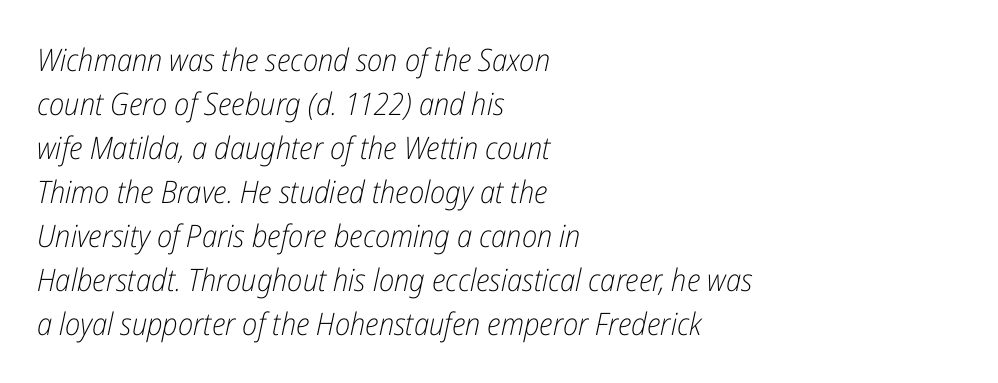
Q: Is the text bold? A: No.
Q: Is the text italic (slanted)? A: Yes, it leans right by about 12 degrees.
Q: Is the text underlined? A: No.
Q: How is the paragraph aligned? A: Left-aligned.
Q: Is the spacing between letters normal or unusually wide? A: Normal.
Q: Is the spacing between lines tight, normal or loose? A: Normal.
Q: Width (condensed, normal, or wide)? A: Condensed.
Q: Stroke contrast? A: Low.
Q: x-height? A: Medium.
Q: Monospaced? A: No.
